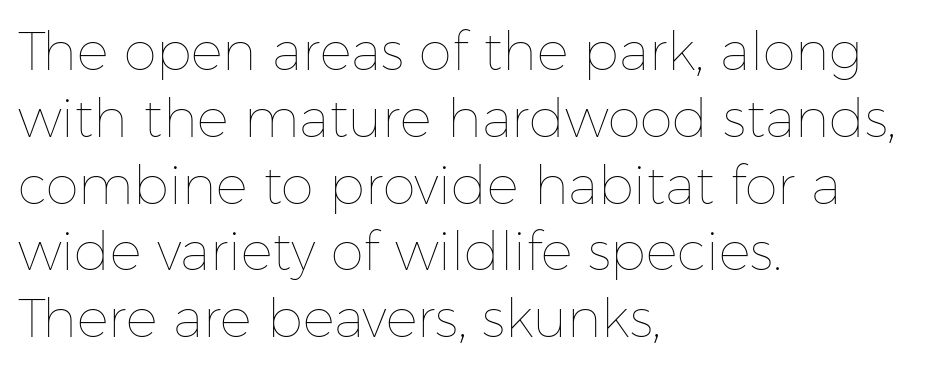
{"italic": "no", "bold": "no", "weight": "thin", "width": "normal", "stroke_contrast": "low", "x_height": "medium", "monospaced": "no", "underline": "no", "align": "left", "line_spacing": "normal", "line_spacing_ratio": 1.26, "letter_spacing": "normal", "letter_spacing_em": 0.0, "glyph_px": 53}
